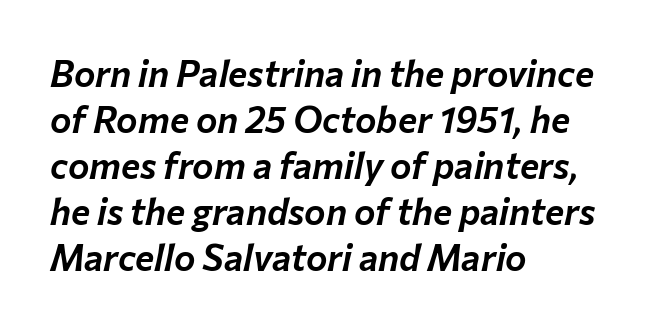
The image shows 36 px text type, italic (leaning right); set left-aligned, normal line spacing (1.28x), normal letter spacing, not underlined; low stroke contrast and a medium x-height.
